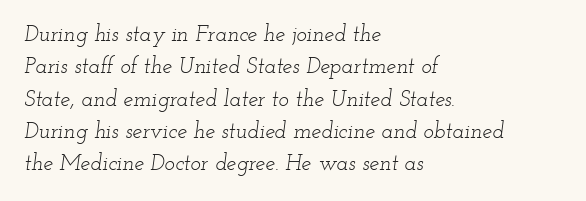
The image shows 22 px text type, italic (leaning right); set left-aligned, normal line spacing (1.47x), normal letter spacing, not underlined.
